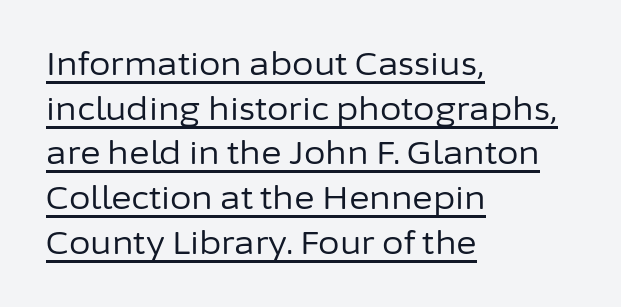
The image shows 31 px regular-weight sans-serif type, upright; set left-aligned, normal line spacing (1.44x), normal letter spacing, underlined; low stroke contrast and a medium x-height.
